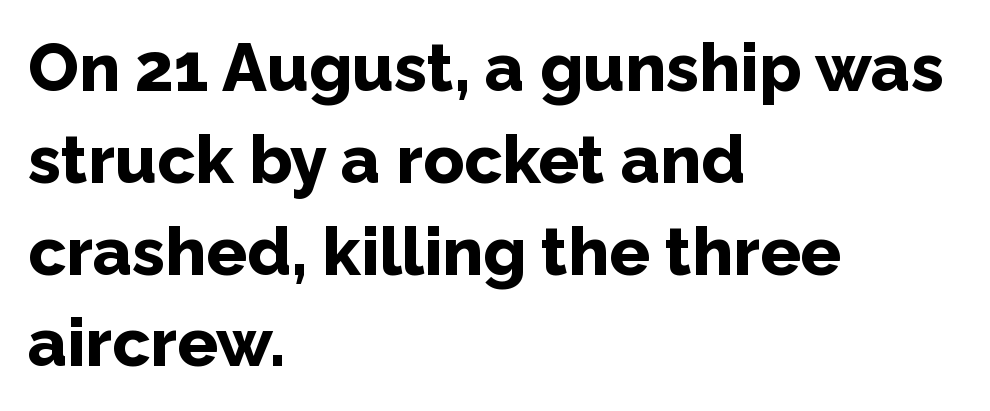
{"serif": "no", "italic": "no", "bold": "yes", "weight": "bold", "width": "normal", "stroke_contrast": "low", "x_height": "medium", "monospaced": "no", "underline": "no", "align": "left", "line_spacing": "normal", "line_spacing_ratio": 1.37, "letter_spacing": "normal", "letter_spacing_em": 0.0, "glyph_px": 67}
